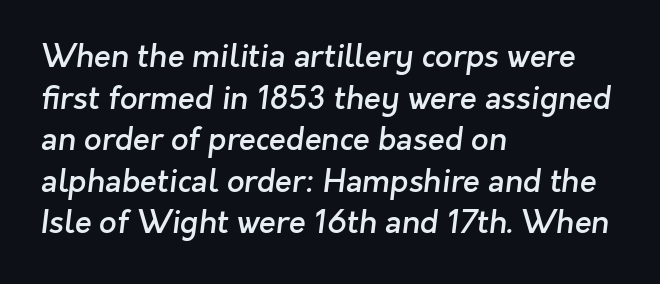
Q: Is the text bold? A: Semi-bold.
Q: Is the typeface a serif or a sans-serif typeface? A: Sans-serif.
Q: Is the text underlined? A: No.
Q: How is the paragraph aligned? A: Left-aligned.
Q: Is the spacing between letters normal or unusually wide? A: Normal.
Q: Is the spacing between lines tight, normal or loose? A: Normal.
Q: Width (condensed, normal, or wide)? A: Normal.
Q: Stroke contrast? A: Low.
Q: x-height? A: Medium.
Q: Monospaced? A: No.
